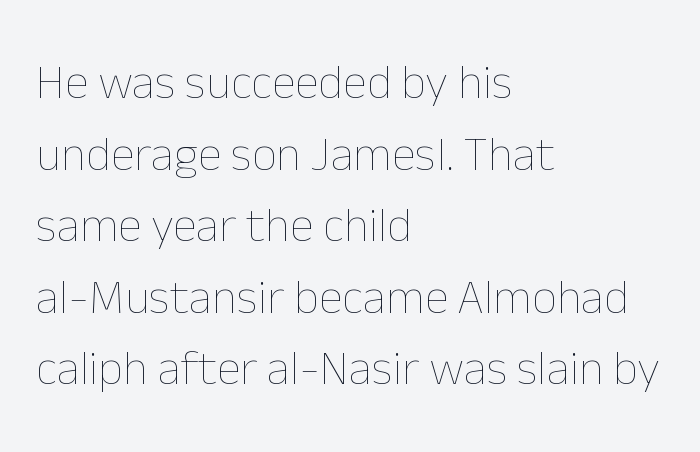
If you drew a ruler down the left edge, every line would touch it. Each stroke keeps to a modest, everyday thickness or less. A bare baseline throughout the passage. The lettering holds an erect, upright posture throughout. How are the letters spaced? Ordinarily, with no added tracking. Note the varied advance widths — an 'i' is clearly narrower than an 'm'.
